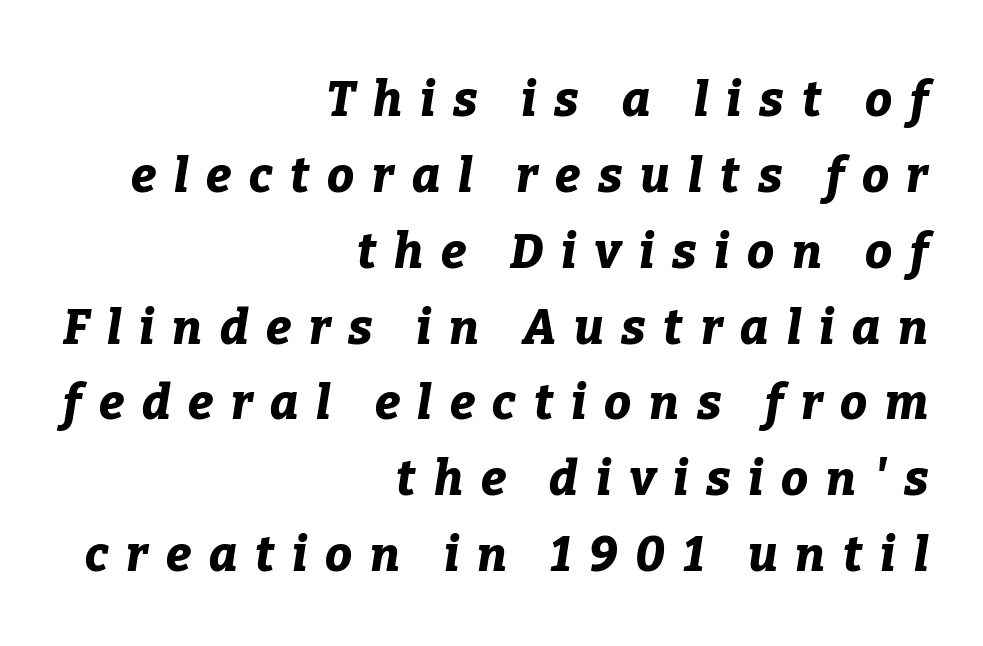
Is this a fixed-width face? No — the glyphs have proportional, varying widths. Inter-character spacing is expanded well beyond the font's built-in metrics. The setting favours the right margin, as signatures and pull-quotes sometimes do. Compared with an ordinary text face, these strokes are far heavier — a full bold.
